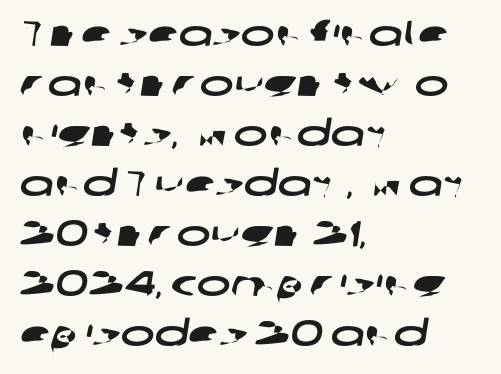
The image shows 36 px wide sans-serif type; set left-aligned, normal line spacing (1.39x), normal letter spacing, not underlined; low stroke contrast and a medium x-height.
